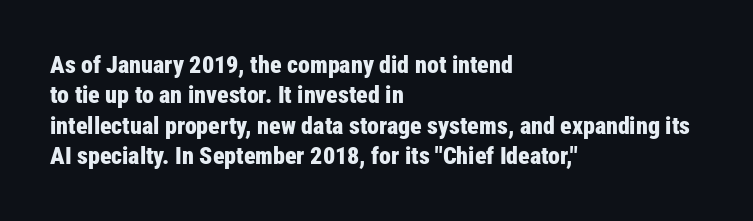
The glyphs are unaccompanied by any horizontal stroke below them. The leading is moderate, giving the passage an even texture. Left-aligned paragraph, ragged on the right. A full-strength bold gives these letters their thick strokes. This sample uses an upright cut, with every glyph sitting square on the baseline.
